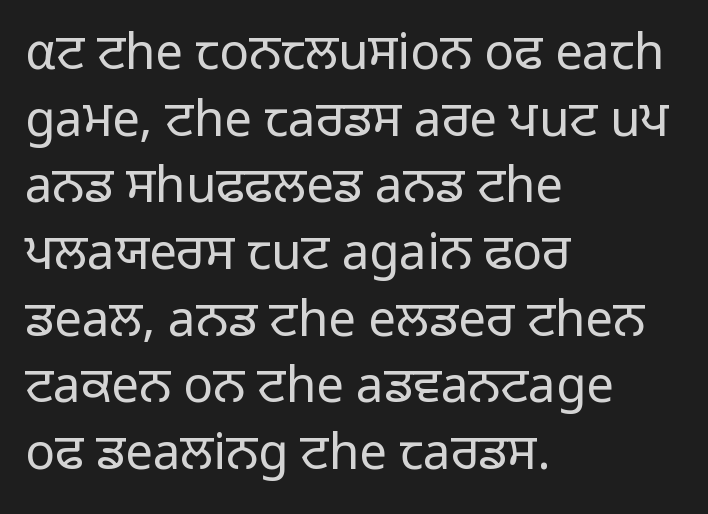
Decoration check: the copy has no underline. Tall strokes in this sample are plumb rather than angled. Is this a fixed-width face? No — the glyphs have proportional, varying widths. A typesetter would call this zero additional tracking.
